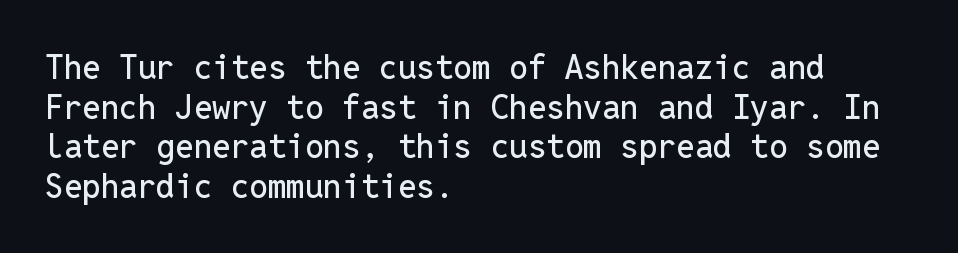
Does the copy run flush right? No — it runs flush left. Each word holds together tightly as a unit, with standard inter-letter gaps. Each letter, wide or thin by design, is forced into the same width here. The foot of each line stays bare and open. The text was rendered using a sans face with plain stroke endings.
